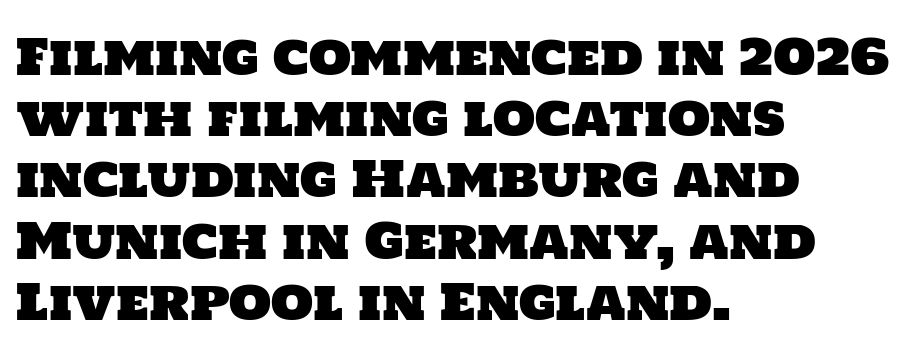
{"serif": "no", "width": "normal", "stroke_contrast": "low", "x_height": "large", "monospaced": "no", "underline": "no", "align": "left", "line_spacing": "normal", "line_spacing_ratio": 1.25, "letter_spacing": "normal", "letter_spacing_em": 0.0, "glyph_px": 49}
